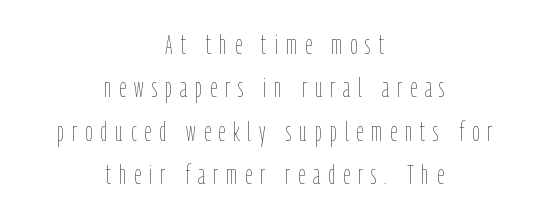
The passage shown is not bold in any degree. Inter-character spacing is expanded well beyond the font's built-in metrics. The letters stand straight up with perfectly vertical stems. The text block is weighted toward neither margin, spreading evenly from the middle.
